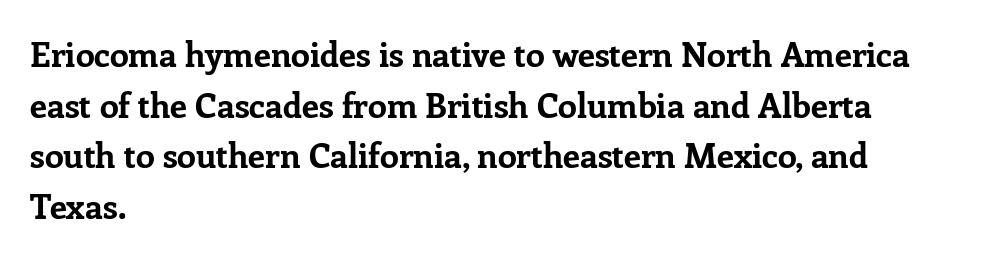
{"serif": "yes", "italic": "no", "bold": "yes", "weight": "bold", "width": "normal", "stroke_contrast": "low", "x_height": "medium", "monospaced": "no", "underline": "no", "align": "left", "line_spacing": "normal", "line_spacing_ratio": 1.49, "letter_spacing": "normal", "letter_spacing_em": 0.0, "glyph_px": 34}
